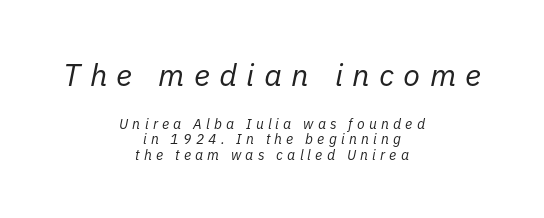
Q: Is the text bold? A: No.
Q: Is the text italic (slanted)? A: Yes, it leans right by about 11 degrees.
Q: Is the text underlined? A: No.
Q: How is the paragraph aligned? A: Centered.
Q: Is the spacing between letters normal or unusually wide? A: Unusually wide.
Q: Is the spacing between lines tight, normal or loose? A: Tight.
Q: Which block of text is set in a larger size, the first (top) or the second (bottom)? A: The first (top) one.
Q: Width (condensed, normal, or wide)? A: Normal.
Q: Stroke contrast? A: Low.
Q: x-height? A: Medium.
Q: Monospaced? A: No.
